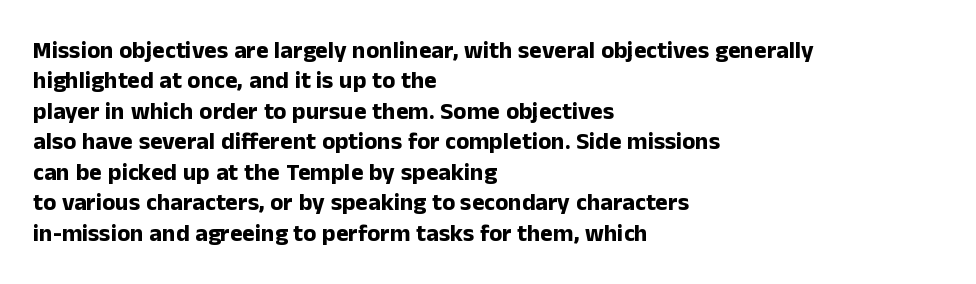
The image shows 24 px bold type, upright; set left-aligned, normal line spacing (1.27x), normal letter spacing, not underlined.
